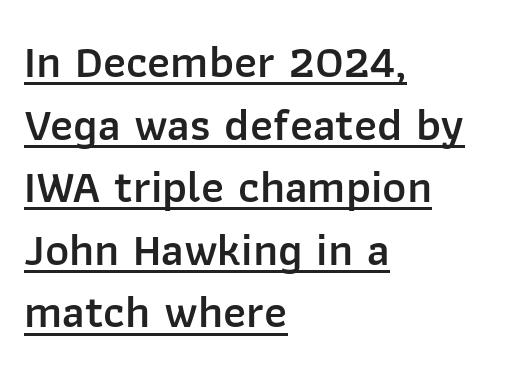
{"serif": "no", "italic": "no", "bold": "semi", "weight": "semibold", "width": "normal", "stroke_contrast": "low", "x_height": "medium", "monospaced": "no", "underline": "yes", "align": "left", "line_spacing": "normal", "line_spacing_ratio": 1.36, "letter_spacing": "normal", "letter_spacing_em": 0.0, "glyph_px": 46}
